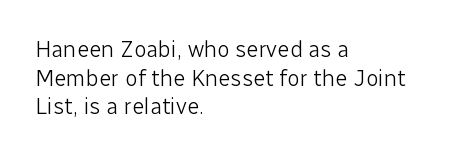
Q: Is the text bold? A: No.
Q: Is the text italic (slanted)? A: No, it is upright.
Q: Is the text underlined? A: No.
Q: How is the paragraph aligned? A: Left-aligned.
Q: Is the spacing between letters normal or unusually wide? A: Normal.
